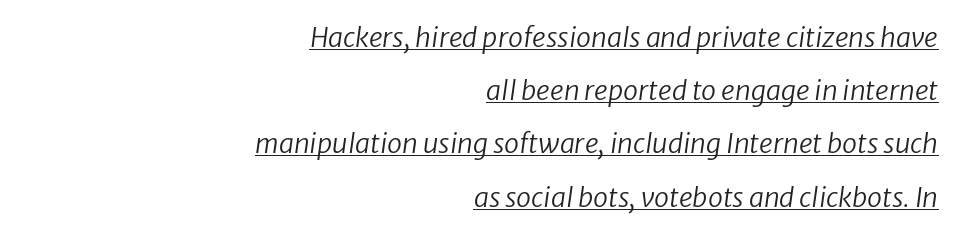
{"bold": "no", "underline": "yes", "align": "right", "line_spacing": "loose", "line_spacing_ratio": 1.97, "letter_spacing": "normal", "letter_spacing_em": 0.0, "glyph_px": 27}
